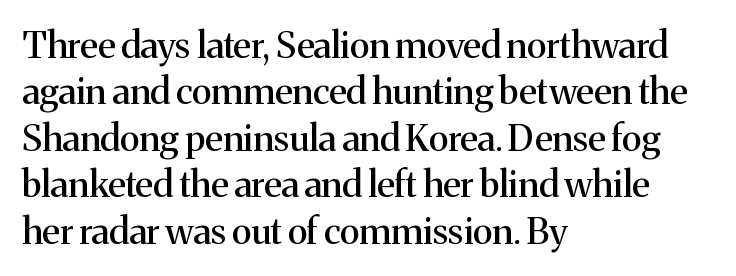
The image shows 36 px serif type, upright; set left-aligned, normal line spacing (1.29x), normal letter spacing, not underlined; medium stroke contrast and a medium x-height.
